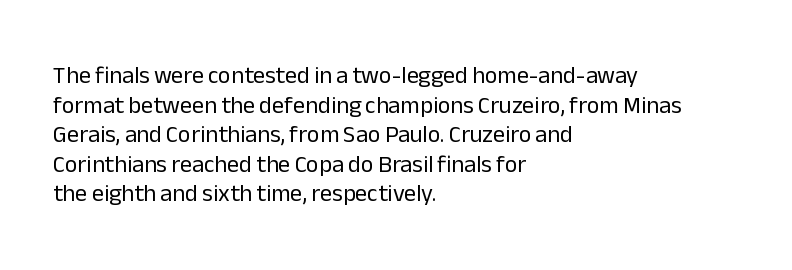
Q: Is the text bold? A: No.
Q: Is the text italic (slanted)? A: No, it is upright.
Q: Is the text underlined? A: No.
Q: How is the paragraph aligned? A: Left-aligned.
Q: Is the spacing between letters normal or unusually wide? A: Normal.
